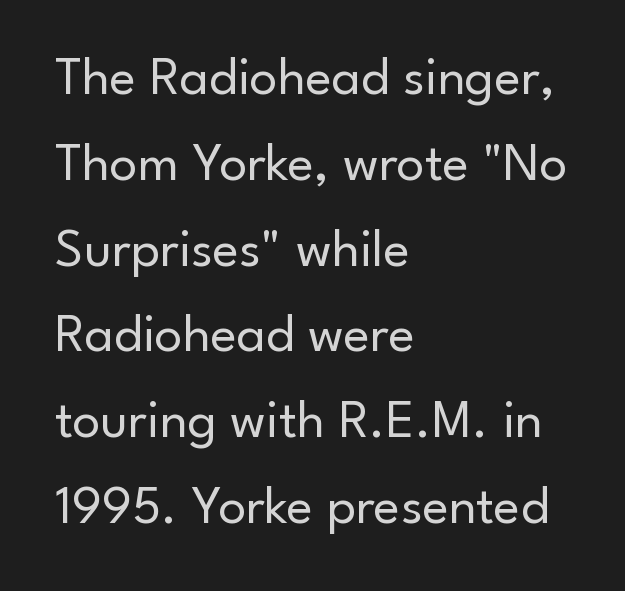
How are the letters spaced? Ordinarily, with no added tracking. The axis of the letterforms is exactly vertical. Vertical stems look standard width or narrower in stroke. In CSS terms this would be text-align: left. This sample keeps an unexceptional amount of space between lines. Varying glyph widths throughout — classic text-font behaviour.
